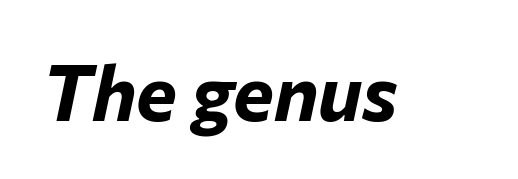
The image shows 77 px bold type, italic (leaning right); set normal letter spacing, not underlined; low stroke contrast and a medium x-height.
